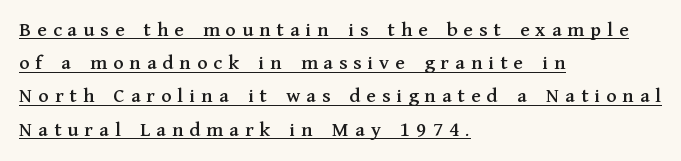
The image shows 21 px text type, upright; set left-aligned, normal line spacing (1.58x), unusually wide letter spacing (+0.29 em), underlined.
